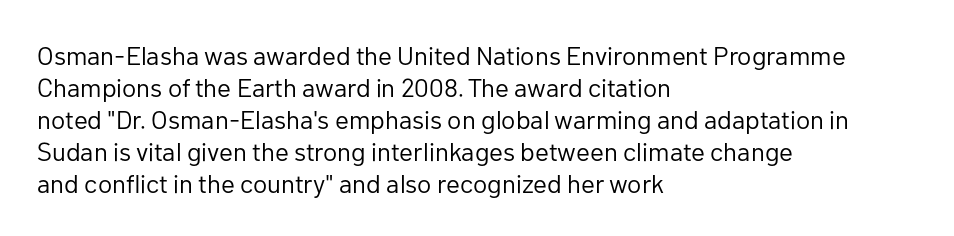
The image shows 26 px text type, upright; set left-aligned, line spacing 1.23x, normal letter spacing, not underlined.
